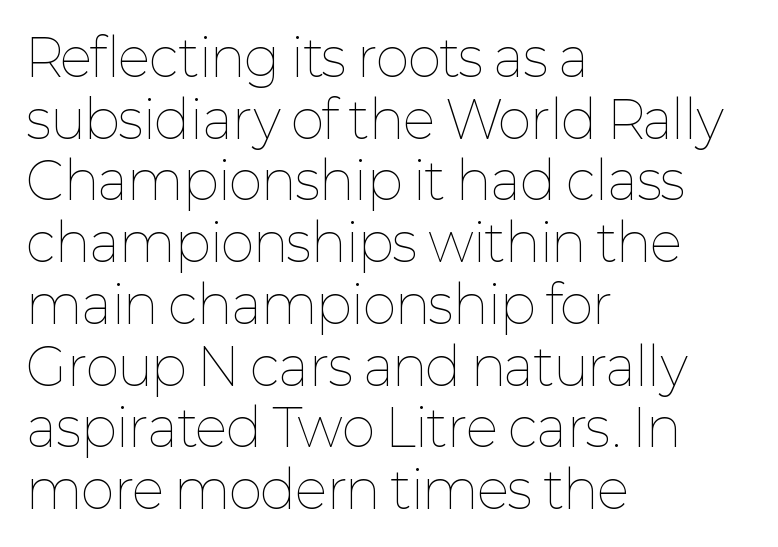
{"italic": "no", "bold": "no", "weight": "thin", "width": "normal", "stroke_contrast": "low", "x_height": "medium", "monospaced": "no", "underline": "no", "align": "left", "line_spacing_ratio": 1.21, "letter_spacing": "normal", "letter_spacing_em": 0.0, "glyph_px": 51}
